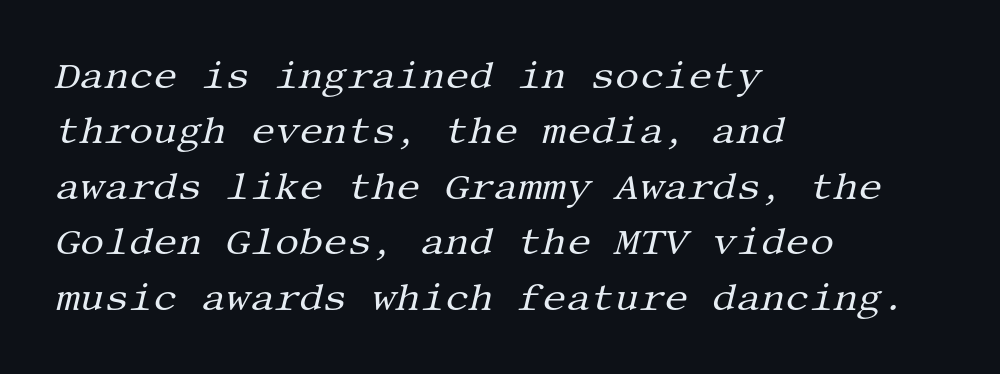
Q: Is the text bold? A: No.
Q: Is the text italic (slanted)? A: Yes, it leans right by about 13 degrees.
Q: Is the typeface a serif or a sans-serif typeface? A: Serif.
Q: Is the text underlined? A: No.
Q: How is the paragraph aligned? A: Left-aligned.
Q: Is the spacing between letters normal or unusually wide? A: Normal.
Q: Is the spacing between lines tight, normal or loose? A: Normal.
Q: Width (condensed, normal, or wide)? A: Normal.
Q: Stroke contrast? A: Medium.
Q: x-height? A: Large.
